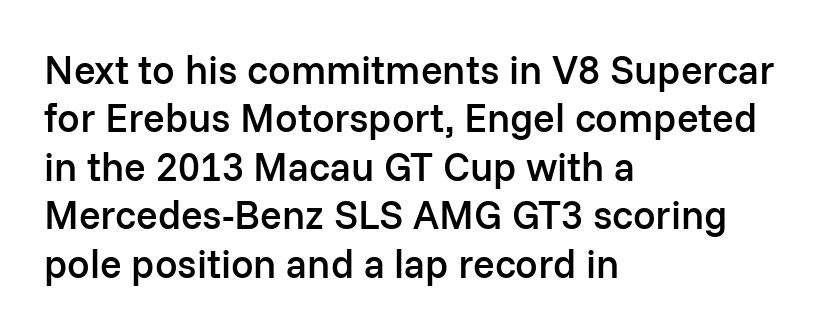
The image shows 40 px semibold sans-serif type, upright; set left-aligned, line spacing 1.21x, normal letter spacing, not underlined; low stroke contrast and a medium x-height.
